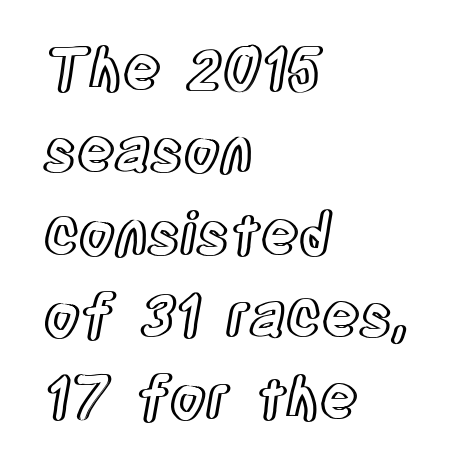
Nothing unusual about the tracking: characters are spaced as the font intends. Is there much room between lines? A standard amount, neither cramped nor airy. These lines are set flush left with a ragged right edge. Think of a printed novel: that variable character pitch is what you see here. Quick note: underline off.
